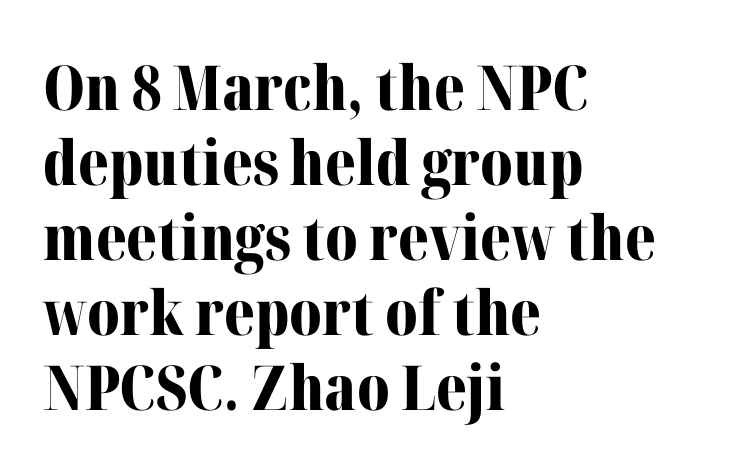
{"serif": "yes", "italic": "no", "bold": "yes", "weight": "bold", "width": "normal", "stroke_contrast": "medium", "x_height": "medium", "monospaced": "no", "underline": "no", "align": "left", "line_spacing_ratio": 1.21, "letter_spacing": "normal", "letter_spacing_em": 0.0, "glyph_px": 62}
